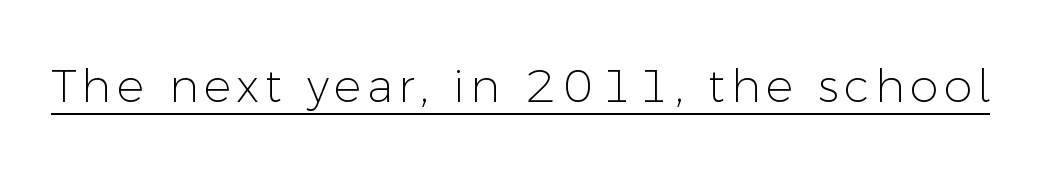
Here the designer chose a conventional face with non-uniform glyph widths. A baseline rule has been typeset under these characters. Unbolded letterforms with no extra heft. Serif or sans? Sans — the stroke terminals are bare.
